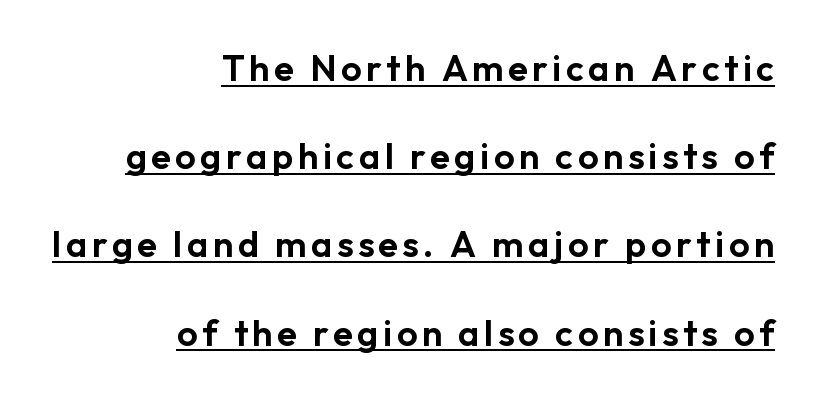
The image shows 36 px sans-serif type, upright; set right-aligned, loose line spacing (2.45x), underlined; low stroke contrast and a medium x-height.
